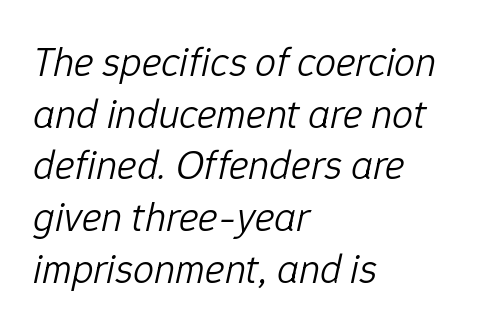
{"italic": "yes", "lean": "right", "slant_degrees": 12, "bold": "no", "weight": "light", "width": "normal", "stroke_contrast": "low", "x_height": "medium", "monospaced": "no", "underline": "no", "align": "left", "line_spacing_ratio": 1.23, "letter_spacing": "normal", "letter_spacing_em": 0.0, "glyph_px": 42}
